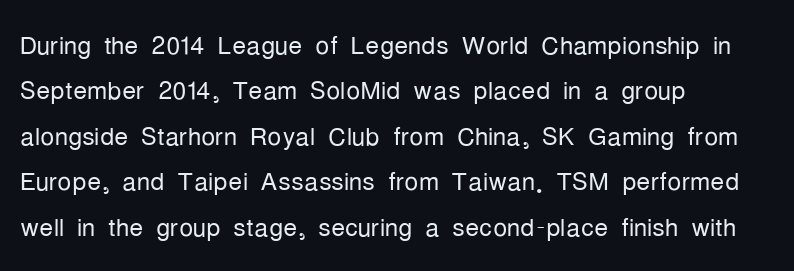
The image shows 35 px light, condensed sans-serif type, upright; set left-aligned, normal line spacing (1.3x), normal letter spacing, not underlined; low stroke contrast and a medium x-height.
